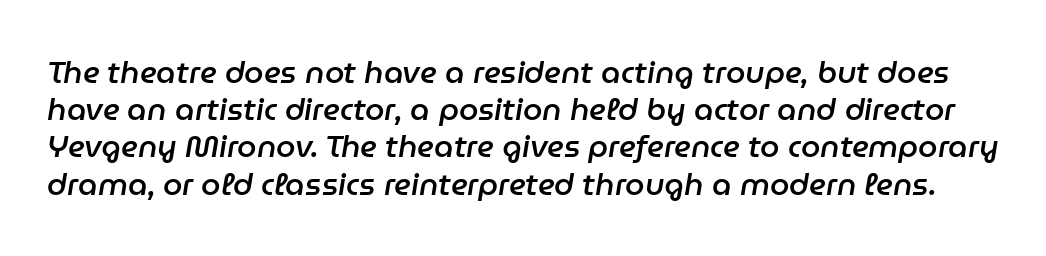
Words appear dense and cohesive because spacing is normal. Lines of text with bare space underneath. Rendered with sloped, italic letterforms. Do the characters align in a grid? No, the font is proportional.
